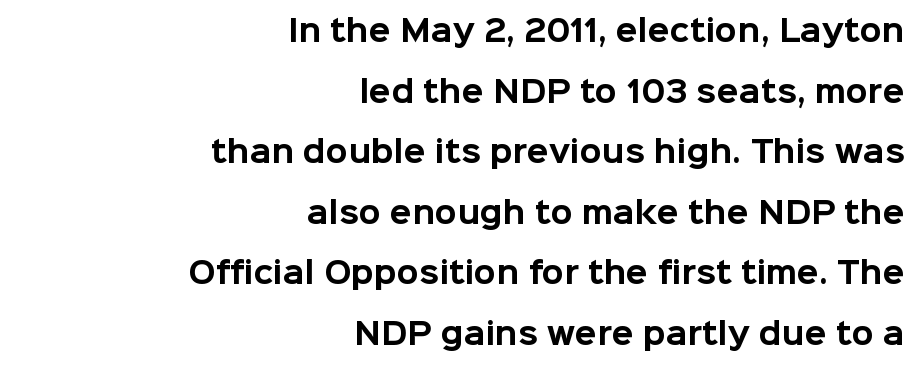
Q: Is the text bold? A: Yes.
Q: Is the text italic (slanted)? A: No, it is upright.
Q: Is the typeface a serif or a sans-serif typeface? A: Sans-serif.
Q: Is the text underlined? A: No.
Q: How is the paragraph aligned? A: Right-aligned.
Q: Is the spacing between letters normal or unusually wide? A: Normal.
Q: Is the spacing between lines tight, normal or loose? A: Loose.
Q: Width (condensed, normal, or wide)? A: Normal.
Q: Stroke contrast? A: Low.
Q: x-height? A: Medium.
Q: Monospaced? A: No.
